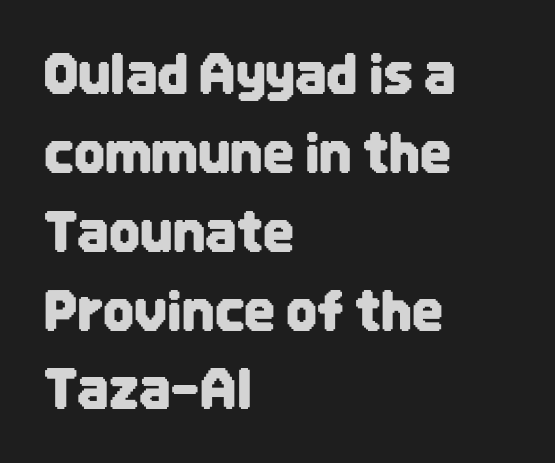
{"serif": "no", "italic": "no", "width": "condensed", "stroke_contrast": "low", "x_height": "large", "monospaced": "no", "underline": "no", "align": "left", "line_spacing": "normal", "line_spacing_ratio": 1.46, "letter_spacing": "normal", "letter_spacing_em": 0.0, "glyph_px": 54}
